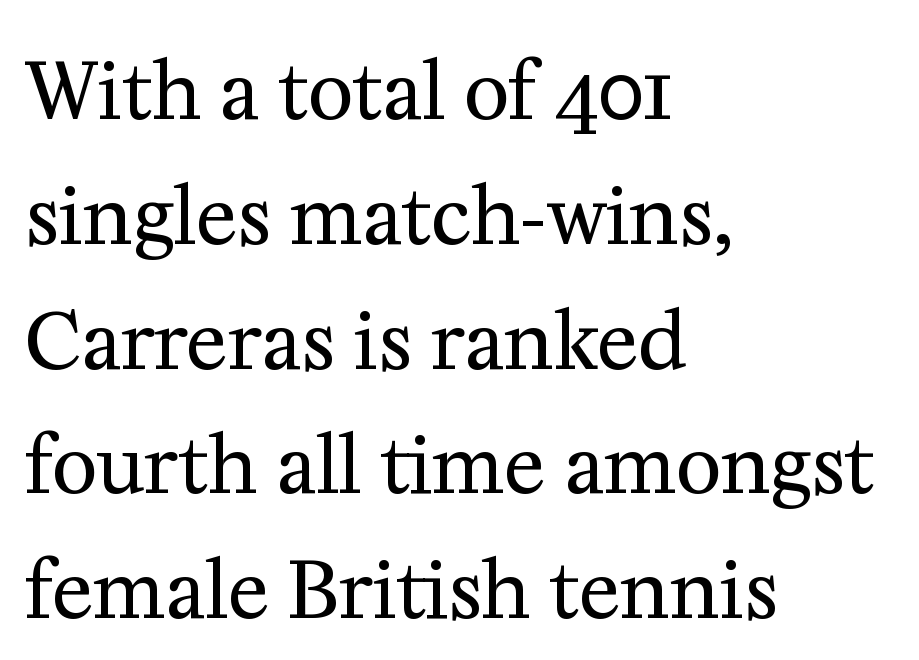
To sum up the face: it has serifs. A typesetter would mark this as roman, not italic. Just letters on the line, the space beneath them empty. These lines keep a tight, regular rhythm from letter to letter. Unbolded letterforms with no extra heft.
